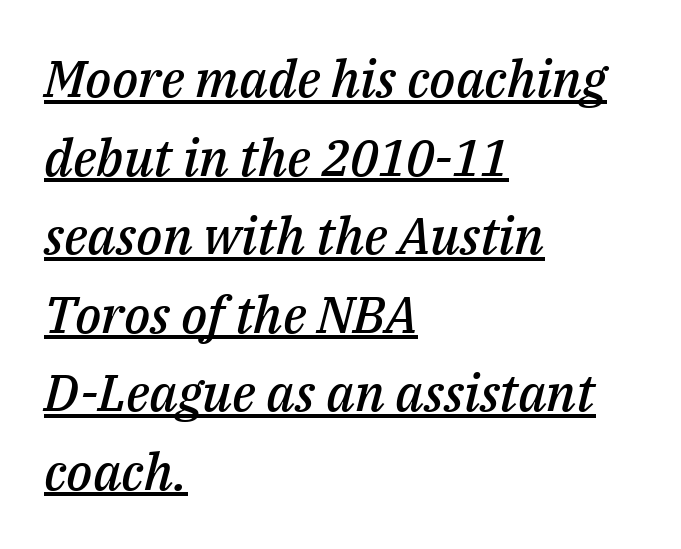
This rendering uses left alignment, leaving the right contour irregular. Heft: intermediate — a semibold. Is this a fixed-width face? No — the glyphs have proportional, varying widths. Underlined type. The face used here has a pronounced slope to its letters.
